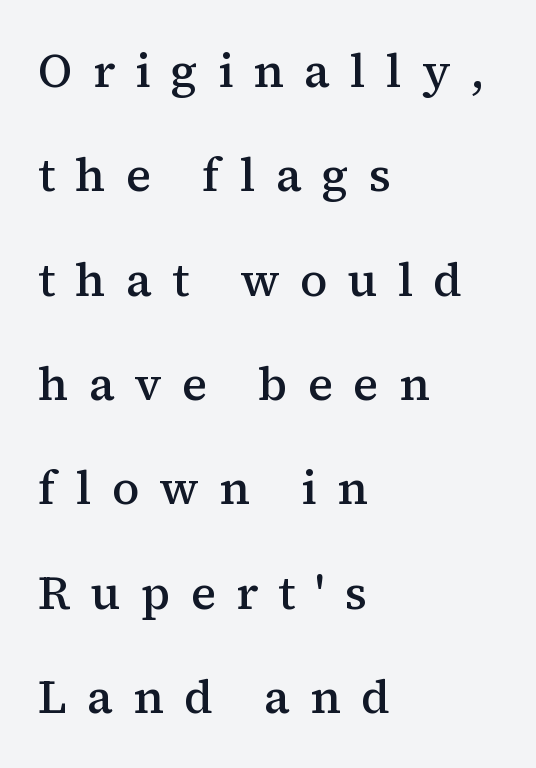
Q: Is the text bold? A: Semi-bold.
Q: Is the text italic (slanted)? A: No, it is upright.
Q: Is the typeface a serif or a sans-serif typeface? A: Serif.
Q: Is the text underlined? A: No.
Q: How is the paragraph aligned? A: Left-aligned.
Q: Is the spacing between letters normal or unusually wide? A: Unusually wide.
Q: Is the spacing between lines tight, normal or loose? A: Loose.
Q: Width (condensed, normal, or wide)? A: Normal.
Q: Stroke contrast? A: Medium.
Q: x-height? A: Medium.
Q: Monospaced? A: No.
